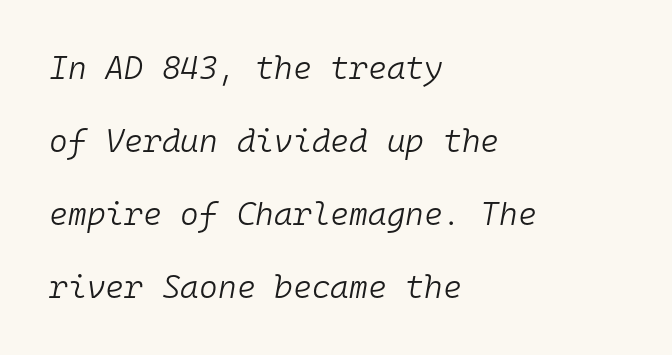
{"italic": "yes", "lean": "right", "slant_degrees": 10, "bold": "no", "weight": "light", "width": "normal", "stroke_contrast": "low", "x_height": "medium", "monospaced": "yes", "underline": "no", "align": "left", "line_spacing": "loose", "line_spacing_ratio": 2.28, "letter_spacing": "normal", "letter_spacing_em": 0.0, "glyph_px": 32}
